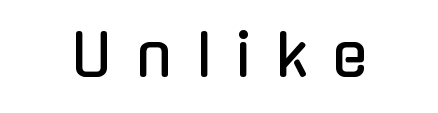
{"serif": "no", "italic": "no", "width": "condensed", "stroke_contrast": "low", "x_height": "medium", "monospaced": "no", "underline": "no", "letter_spacing": "wide", "letter_spacing_em": 0.43, "glyph_px": 58}
